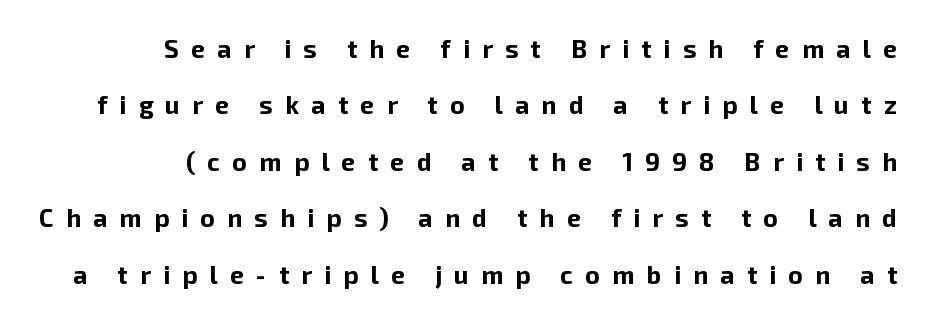
{"italic": "no", "bold": "yes", "underline": "no", "align": "right", "line_spacing": "loose", "line_spacing_ratio": 2.26, "letter_spacing": "wide", "letter_spacing_em": 0.49, "glyph_px": 25}
